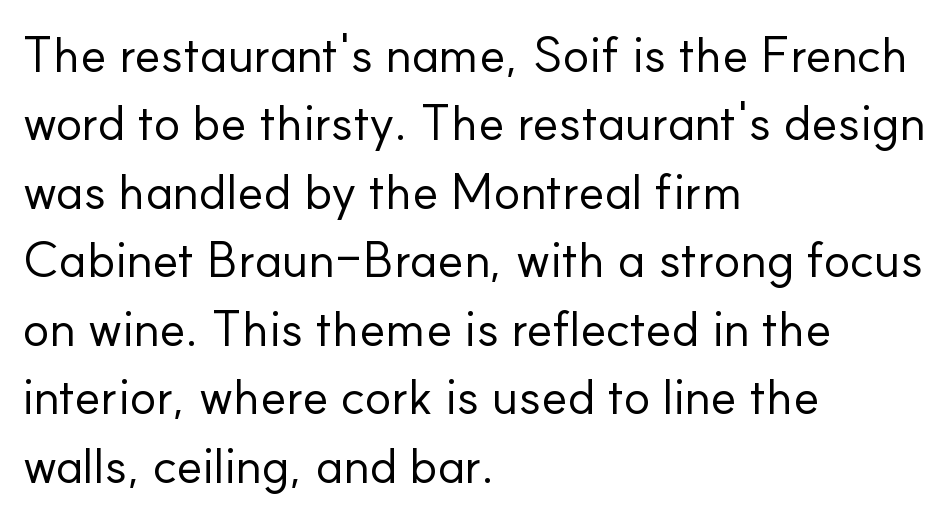
Q: Is the text bold? A: No.
Q: Is the text italic (slanted)? A: No, it is upright.
Q: Is the typeface a serif or a sans-serif typeface? A: Sans-serif.
Q: Is the text underlined? A: No.
Q: How is the paragraph aligned? A: Left-aligned.
Q: Is the spacing between letters normal or unusually wide? A: Normal.
Q: Is the spacing between lines tight, normal or loose? A: Normal.
Q: Width (condensed, normal, or wide)? A: Normal.
Q: Stroke contrast? A: Low.
Q: x-height? A: Small.
Q: Monospaced? A: No.
